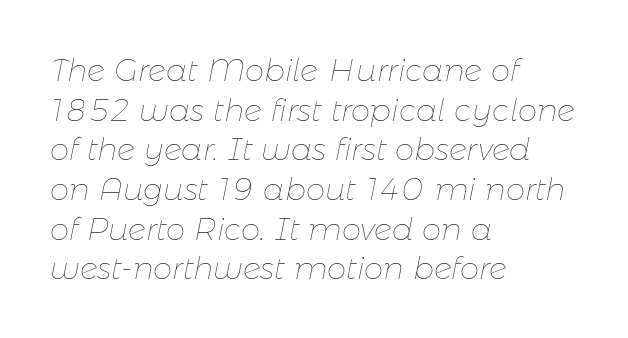
Q: Is the text bold? A: No.
Q: Is the text italic (slanted)? A: Yes, it leans right by about 11 degrees.
Q: Is the text underlined? A: No.
Q: How is the paragraph aligned? A: Left-aligned.
Q: Is the spacing between letters normal or unusually wide? A: Normal.
Q: Is the spacing between lines tight, normal or loose? A: Normal.
Q: Width (condensed, normal, or wide)? A: Normal.
Q: Stroke contrast? A: Low.
Q: x-height? A: Medium.
Q: Monospaced? A: No.
